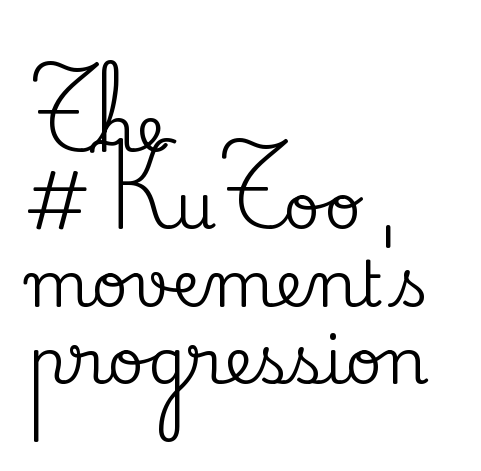
These lines stack with their left ends in a neat column. The passage shown is not underscored anywhere. Do the characters align in a grid? No, the font is proportional. The glyphs in this specimen are seriffed. The typography opts for an upright posture over an oblique one. Tracking here is standard; glyphs follow each other at the usual distance.
